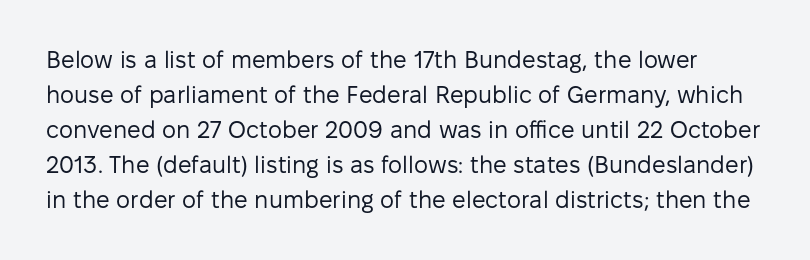
The image shows 24 px text type, upright; set normal line spacing (1.46x), normal letter spacing, not underlined.
